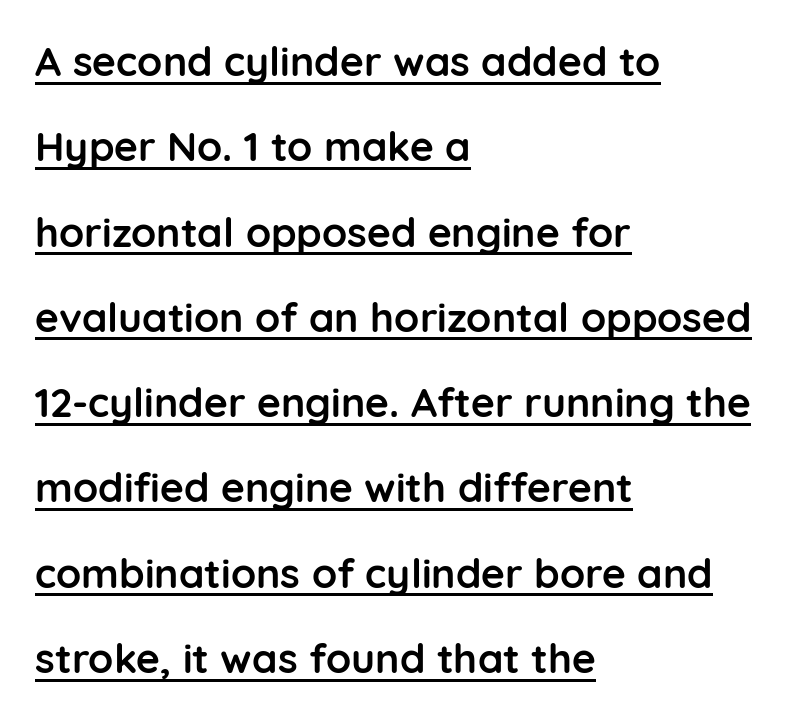
{"serif": "no", "italic": "no", "bold": "yes", "weight": "semibold", "width": "normal", "stroke_contrast": "low", "x_height": "medium", "monospaced": "no", "underline": "yes", "align": "left", "line_spacing": "loose", "line_spacing_ratio": 2.08, "letter_spacing": "normal", "letter_spacing_em": 0.0, "glyph_px": 41}
